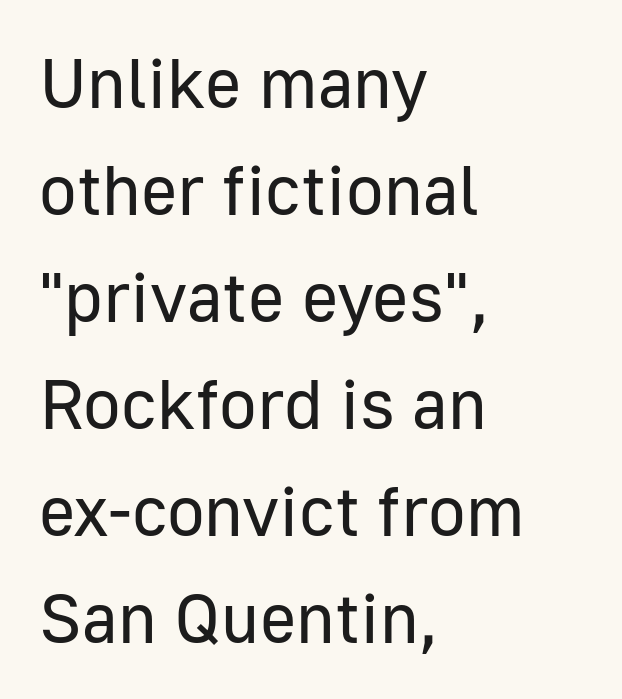
Q: Is the text bold? A: No.
Q: Is the text italic (slanted)? A: No, it is upright.
Q: Is the typeface a serif or a sans-serif typeface? A: Sans-serif.
Q: Is the text underlined? A: No.
Q: How is the paragraph aligned? A: Left-aligned.
Q: Is the spacing between letters normal or unusually wide? A: Normal.
Q: Is the spacing between lines tight, normal or loose? A: Normal.
Q: Width (condensed, normal, or wide)? A: Normal.
Q: Stroke contrast? A: Low.
Q: x-height? A: Medium.
Q: Monospaced? A: No.
